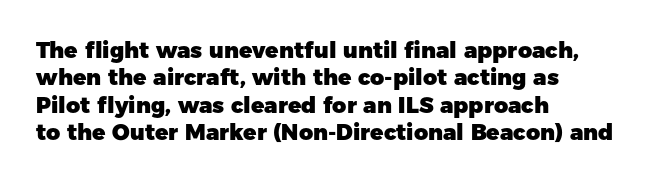
Only glyphs here, with clear space below each row. The type sits square on the baseline with zero lean. Short note: letters normally spaced. Summary of vertical rhythm: regular, with standard interline spacing. Thick stems and heavy bowls — unmistakably bold. Short and long lines alike share a common starting point at left.
